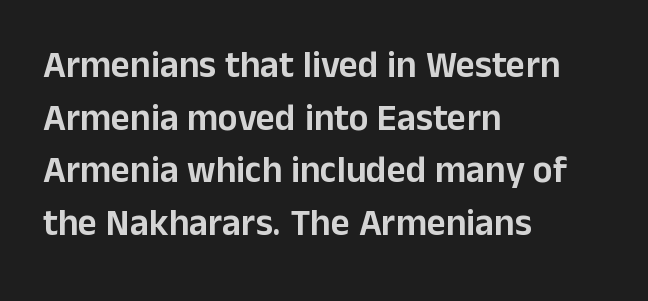
{"serif": "no", "italic": "no", "width": "normal", "stroke_contrast": "low", "x_height": "medium", "monospaced": "no", "underline": "no", "align": "left", "line_spacing": "normal", "line_spacing_ratio": 1.42, "letter_spacing": "normal", "letter_spacing_em": 0.0, "glyph_px": 37}
